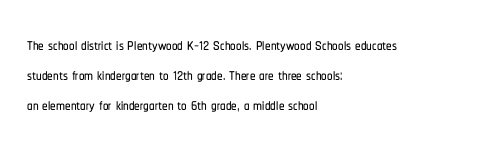
The image shows 22 px text type, upright; set left-aligned, normal line spacing (1.36x), normal letter spacing, not underlined.
